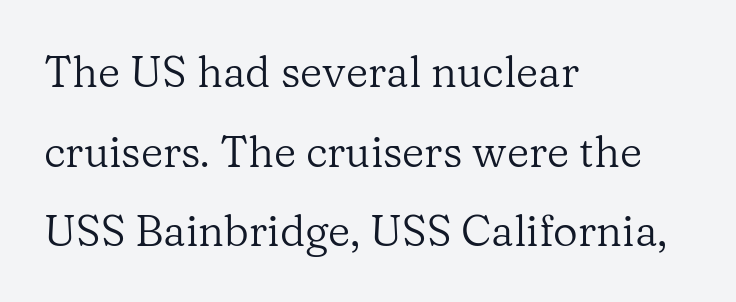
Q: Is the text bold? A: No.
Q: Is the text italic (slanted)? A: No, it is upright.
Q: Is the typeface a serif or a sans-serif typeface? A: Serif.
Q: Is the text underlined? A: No.
Q: How is the paragraph aligned? A: Left-aligned.
Q: Is the spacing between letters normal or unusually wide? A: Normal.
Q: Width (condensed, normal, or wide)? A: Normal.
Q: Stroke contrast? A: Low.
Q: x-height? A: Medium.
Q: Monospaced? A: No.
